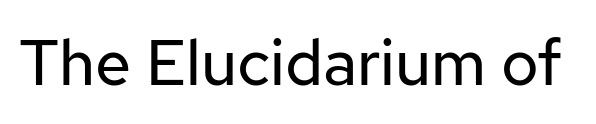
Q: Is the text bold? A: No.
Q: Is the text italic (slanted)? A: No, it is upright.
Q: Is the typeface a serif or a sans-serif typeface? A: Sans-serif.
Q: Is the text underlined? A: No.
Q: Is the spacing between letters normal or unusually wide? A: Normal.
Q: Width (condensed, normal, or wide)? A: Normal.
Q: Stroke contrast? A: Low.
Q: x-height? A: Medium.
Q: Monospaced? A: No.
